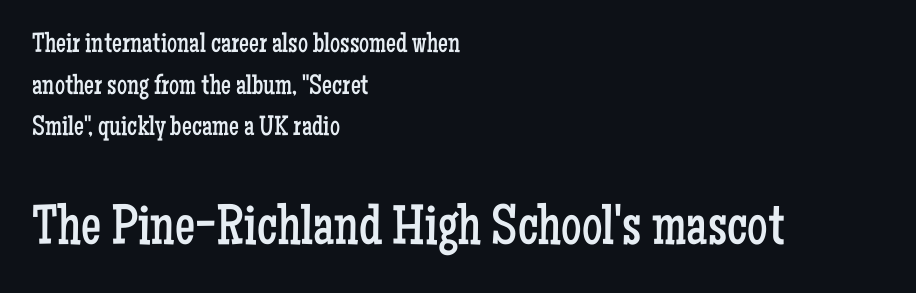
Glyph-to-glyph distance matches everyday printed text. Spacing verdict: proportional, widths tailored to each character. Two sizes are in play, and the larger belongs to the second block. Weight: in the light-to-regular range. The passage shown is typeset with a serif family.
